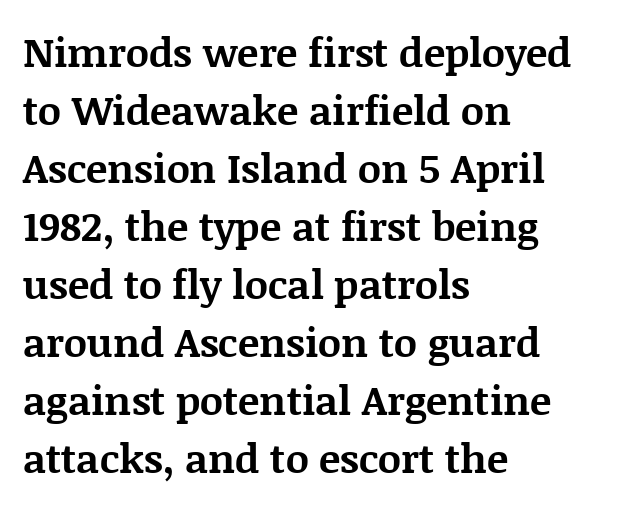
{"serif": "yes", "italic": "no", "bold": "yes", "weight": "bold", "width": "normal", "stroke_contrast": "medium", "x_height": "large", "monospaced": "no", "underline": "no", "align": "left", "line_spacing": "normal", "line_spacing_ratio": 1.45, "letter_spacing": "normal", "letter_spacing_em": 0.0, "glyph_px": 40}
